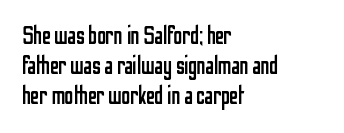
The image shows 25 px text type, upright; set left-aligned, line spacing 1.2x, normal letter spacing, not underlined.
